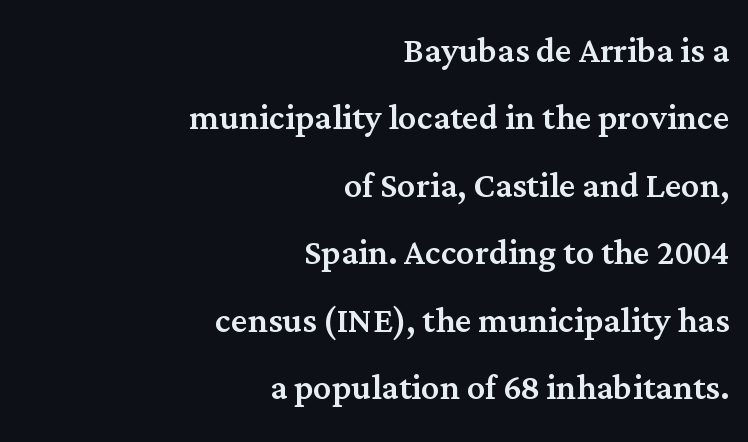
{"serif": "yes", "italic": "no", "width": "normal", "stroke_contrast": "medium", "x_height": "medium", "monospaced": "no", "underline": "no", "align": "right", "line_spacing": "normal", "line_spacing_ratio": 1.5, "letter_spacing": "normal", "letter_spacing_em": 0.0, "glyph_px": 45}
